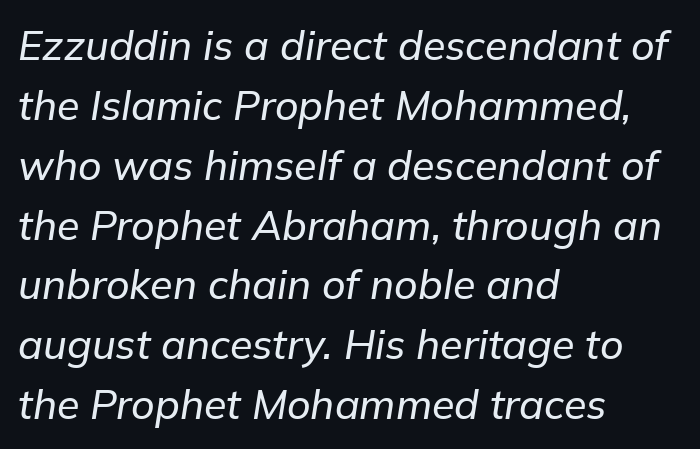
{"italic": "yes", "lean": "right", "slant_degrees": 9, "width": "normal", "stroke_contrast": "low", "x_height": "medium", "monospaced": "no", "underline": "no", "align": "left", "line_spacing": "normal", "line_spacing_ratio": 1.46, "letter_spacing": "normal", "letter_spacing_em": 0.0, "glyph_px": 41}
